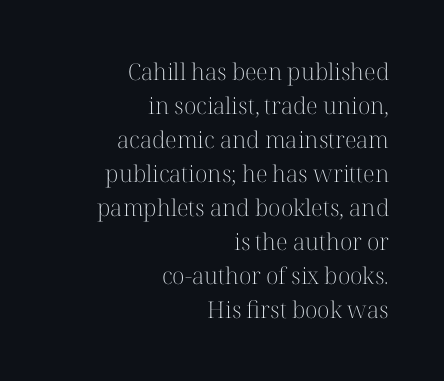
The image shows 23 px text type, upright; set right-aligned, normal line spacing (1.48x), normal letter spacing, not underlined.
